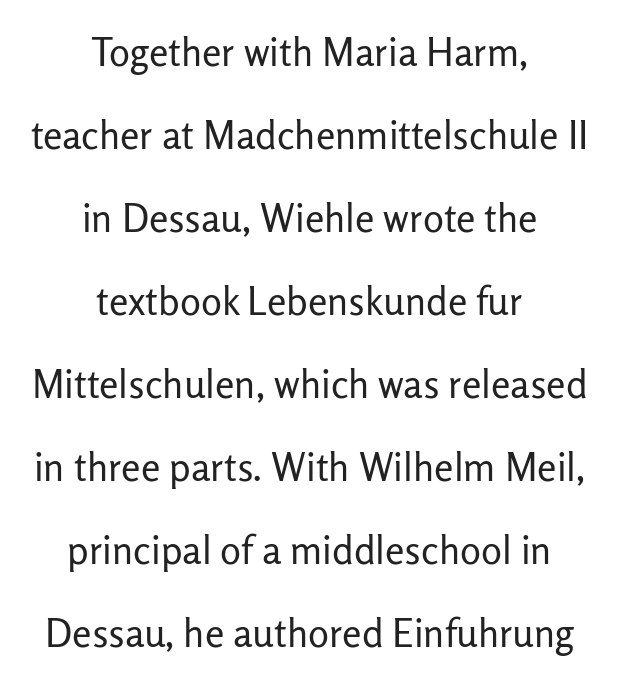
The image shows 39 px regular-weight sans-serif type, upright; set centered, loose line spacing (2.13x), normal letter spacing, not underlined; low stroke contrast and a medium x-height.
